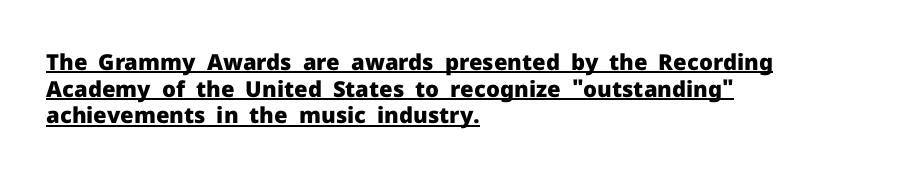
Q: Is the text bold? A: Yes.
Q: Is the text italic (slanted)? A: No, it is upright.
Q: Is the text underlined? A: Yes.
Q: How is the paragraph aligned? A: Left-aligned.
Q: Is the spacing between letters normal or unusually wide? A: Normal.
